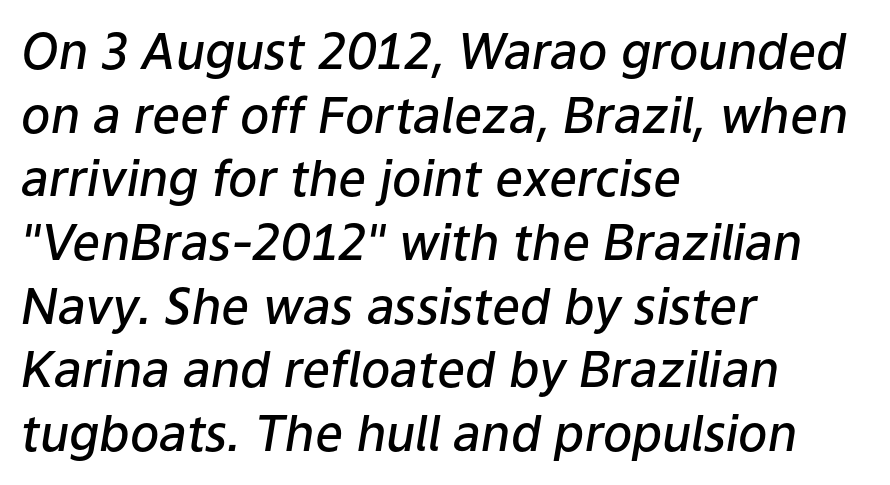
Q: Is the text bold? A: Semi-bold.
Q: Is the text italic (slanted)? A: Yes, it leans right by about 9 degrees.
Q: Is the text underlined? A: No.
Q: How is the paragraph aligned? A: Left-aligned.
Q: Is the spacing between letters normal or unusually wide? A: Normal.
Q: Is the spacing between lines tight, normal or loose? A: Normal.
Q: Width (condensed, normal, or wide)? A: Normal.
Q: Stroke contrast? A: Low.
Q: x-height? A: Medium.
Q: Monospaced? A: No.
